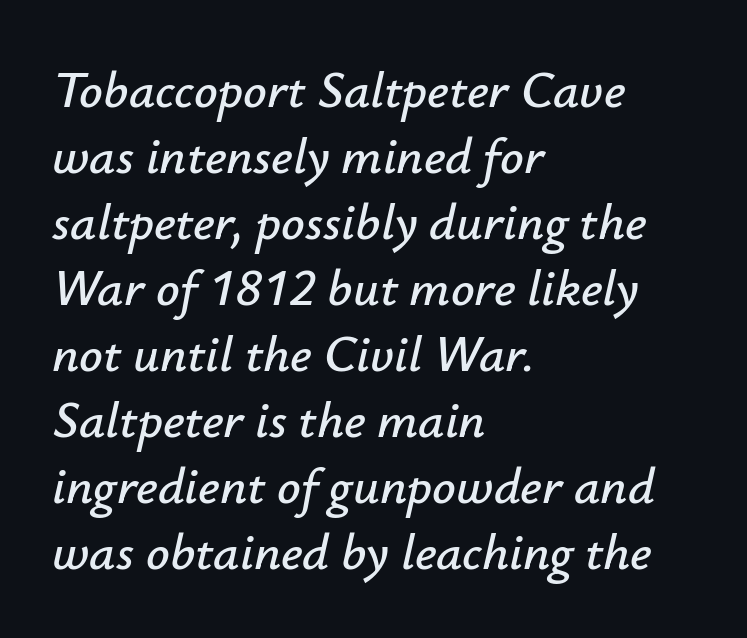
The image shows 52 px text type, italic (leaning right); set left-aligned, normal line spacing (1.27x), normal letter spacing, not underlined; low stroke contrast and a small x-height.
